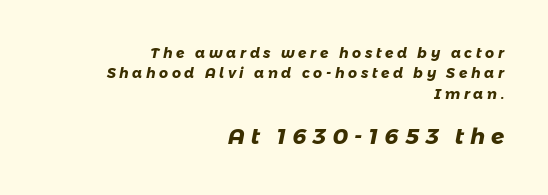
Q: Is the text bold? A: Yes.
Q: Is the text underlined? A: No.
Q: How is the paragraph aligned? A: Right-aligned.
Q: Is the spacing between letters normal or unusually wide? A: Unusually wide.
Q: Is the spacing between lines tight, normal or loose? A: Normal.
Q: Which block of text is set in a larger size, the first (top) or the second (bottom)? A: The second (bottom) one.
